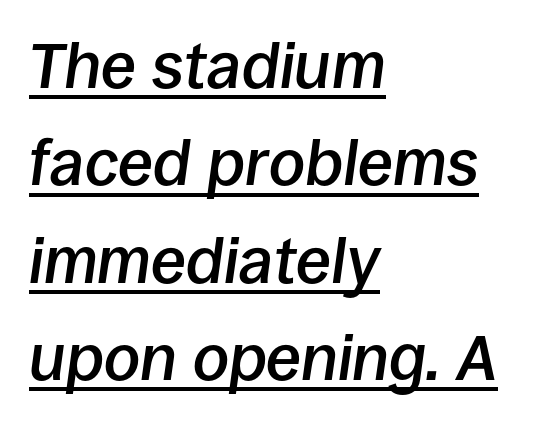
The image shows 64 px semibold type, italic (leaning right); set left-aligned, normal line spacing (1.52x), normal letter spacing, underlined; low stroke contrast and a large x-height.
